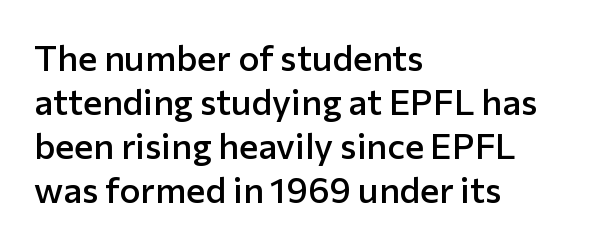
The image shows 36 px semibold sans-serif type, upright; set left-aligned, line spacing 1.22x, normal letter spacing, not underlined; low stroke contrast and a medium x-height.
